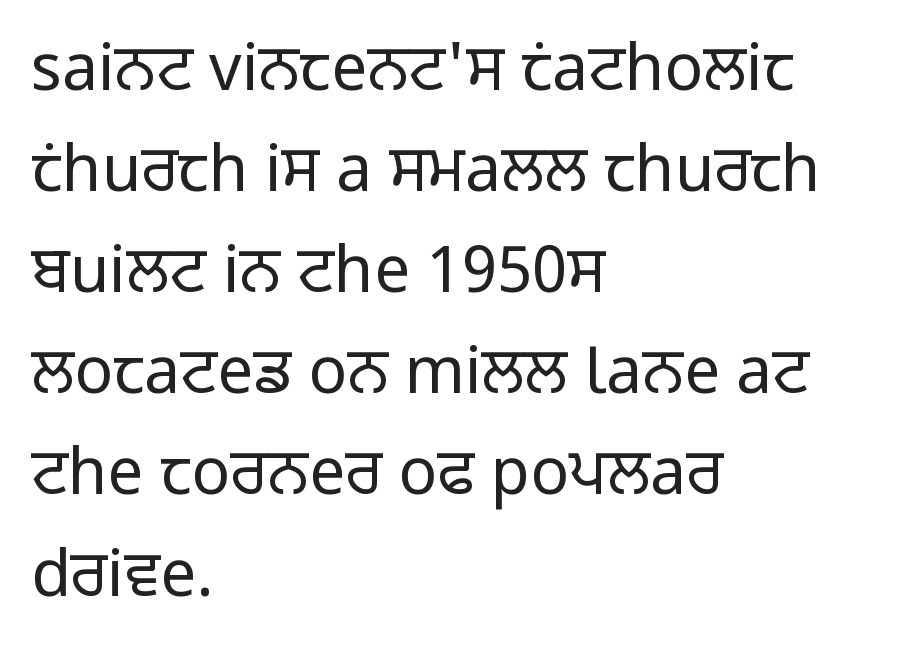
{"serif": "no", "italic": "no", "bold": "no", "weight": "regular", "width": "normal", "stroke_contrast": "low", "x_height": "medium", "monospaced": "no", "underline": "no", "align": "left", "line_spacing": "normal", "line_spacing_ratio": 1.58, "letter_spacing": "normal", "letter_spacing_em": 0.0, "glyph_px": 64}
